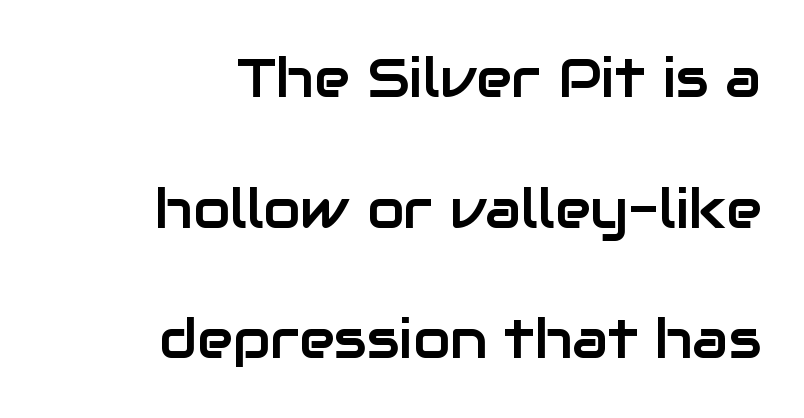
{"serif": "no", "italic": "no", "width": "normal", "stroke_contrast": "low", "x_height": "medium", "monospaced": "no", "underline": "no", "align": "right", "line_spacing": "loose", "line_spacing_ratio": 2.42, "letter_spacing": "normal", "letter_spacing_em": 0.0, "glyph_px": 54}
